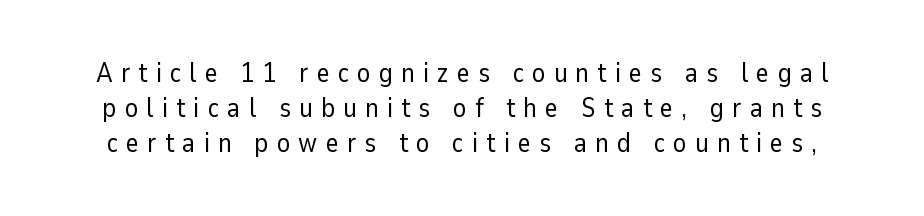
Unmarked baselines from the first word to the last. What stands out about the letter spacing? Its width — letters are far apart. This reads as an unemphasized weight, regular at the heaviest. Is there much room between lines? A standard amount, neither cramped nor airy. Style check: upright.
